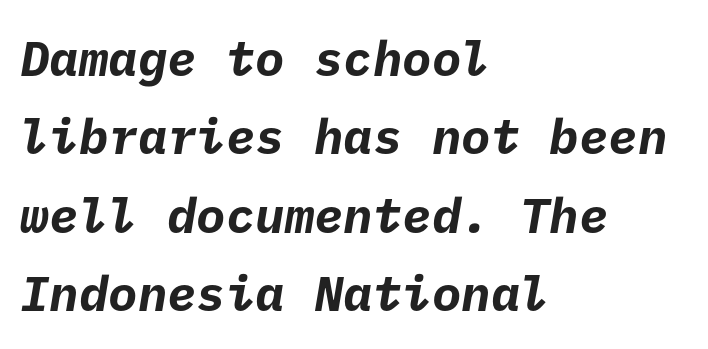
{"serif": "no", "bold": "yes", "weight": "bold", "width": "normal", "stroke_contrast": "low", "x_height": "medium", "underline": "no", "align": "left", "line_spacing": "normal", "line_spacing_ratio": 1.6, "letter_spacing": "normal", "letter_spacing_em": 0.0, "glyph_px": 49}
